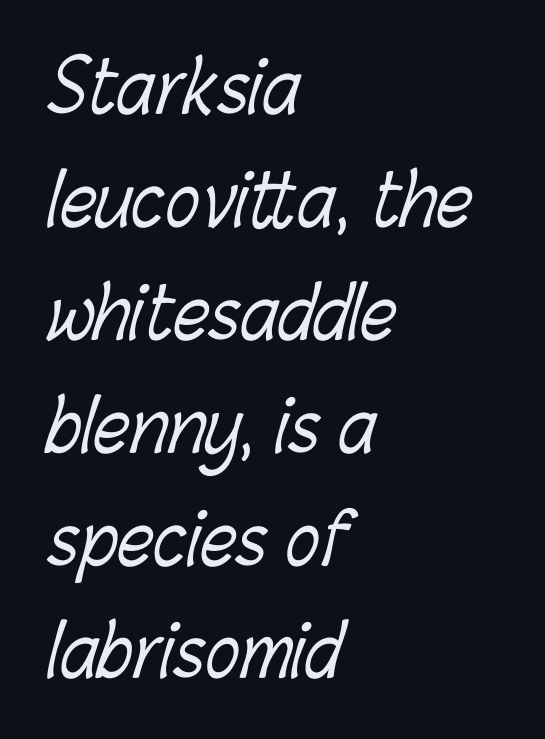
Summary of weight: not heavy and not bold. The passage shown is typed in a proportional face where columns would drift. No extra tracking has been applied to these lines. A bare baseline throughout the passage. Line starts are locked; line ends wander.
